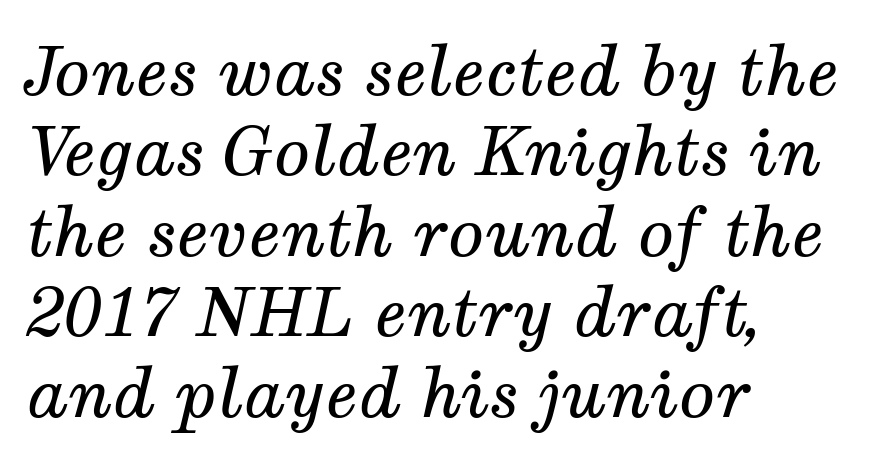
Q: Is the text bold? A: No.
Q: Is the text italic (slanted)? A: Yes, it leans right by about 12 degrees.
Q: Is the typeface a serif or a sans-serif typeface? A: Serif.
Q: Is the text underlined? A: No.
Q: How is the paragraph aligned? A: Left-aligned.
Q: Is the spacing between letters normal or unusually wide? A: Normal.
Q: Width (condensed, normal, or wide)? A: Normal.
Q: Stroke contrast? A: Medium.
Q: x-height? A: Medium.
Q: Monospaced? A: No.
